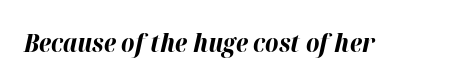
{"italic": "yes", "lean": "right", "slant_degrees": 12, "bold": "yes", "underline": "no", "letter_spacing": "normal", "letter_spacing_em": 0.0, "glyph_px": 26}
